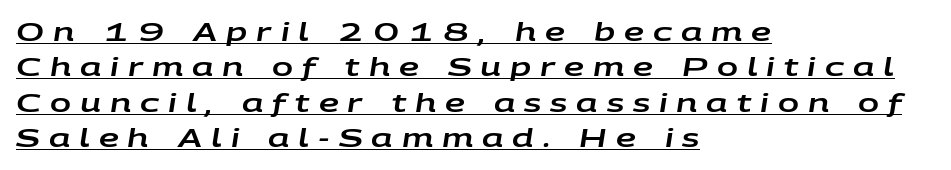
Whoever set this chose a conventional vertical rhythm. If you drew a ruler down the left edge, every line would touch it. Italic: yes, the glyphs are oblique. The words here are underlined. The rendering inserts visible extra space after every character.
